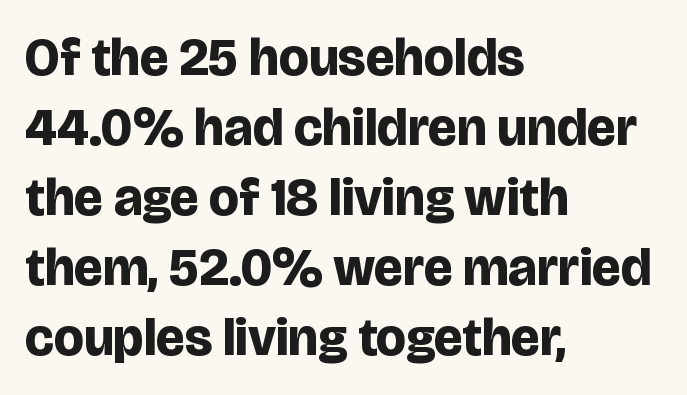
The image shows 53 px bold sans-serif type, upright; set left-aligned, normal line spacing (1.32x), normal letter spacing, not underlined; low stroke contrast and a large x-height.
